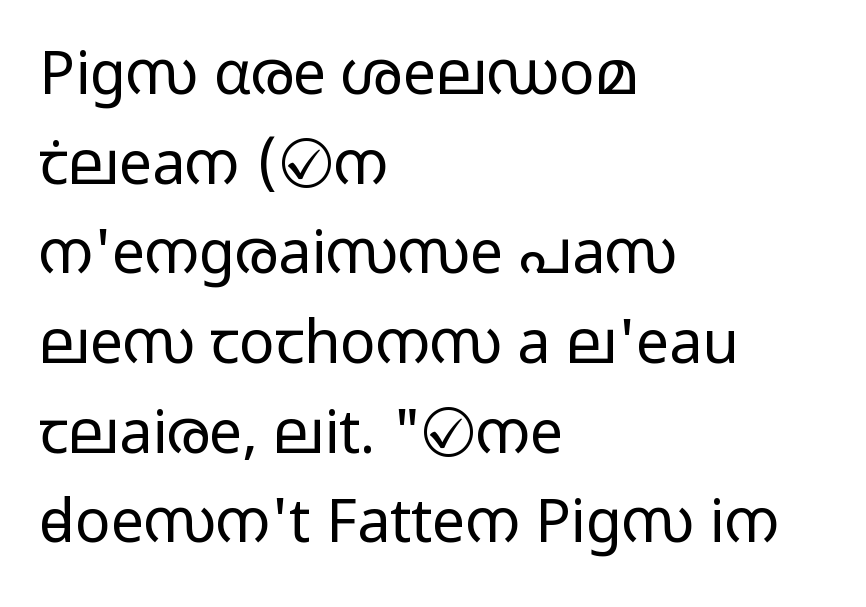
Q: Is the text bold? A: No.
Q: Is the text italic (slanted)? A: No, it is upright.
Q: Is the typeface a serif or a sans-serif typeface? A: Sans-serif.
Q: Is the text underlined? A: No.
Q: How is the paragraph aligned? A: Left-aligned.
Q: Is the spacing between letters normal or unusually wide? A: Normal.
Q: Is the spacing between lines tight, normal or loose? A: Normal.
Q: Width (condensed, normal, or wide)? A: Wide.
Q: Stroke contrast? A: Low.
Q: x-height? A: Medium.
Q: Monospaced? A: No.
